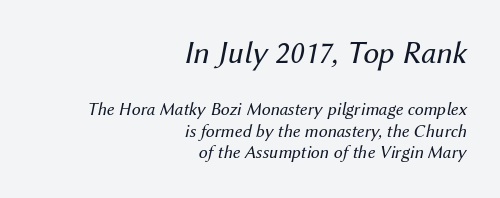
{"italic": "yes", "lean": "right", "slant_degrees": 12, "bold": "no", "weight": "regular", "width": "normal", "stroke_contrast": "medium", "x_height": "medium", "monospaced": "no", "underline": "no", "align": "right", "line_spacing_ratio": 1.2, "letter_spacing": "normal", "letter_spacing_em": 0.0, "larger_block": "first", "size_ratio": 1.78, "glyph_px": 32}
